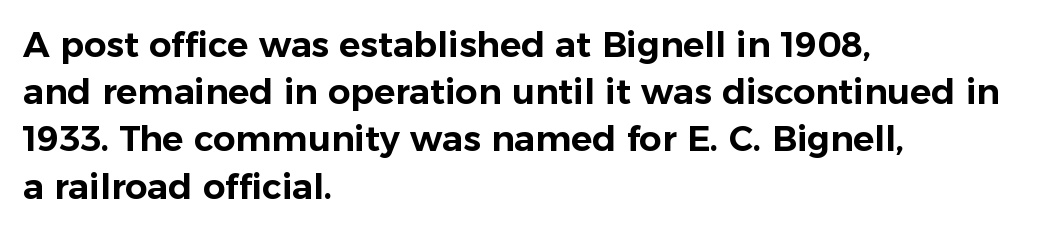
The image shows 35 px sans-serif type, upright; set left-aligned, normal line spacing (1.35x), normal letter spacing, not underlined; low stroke contrast and a medium x-height.
